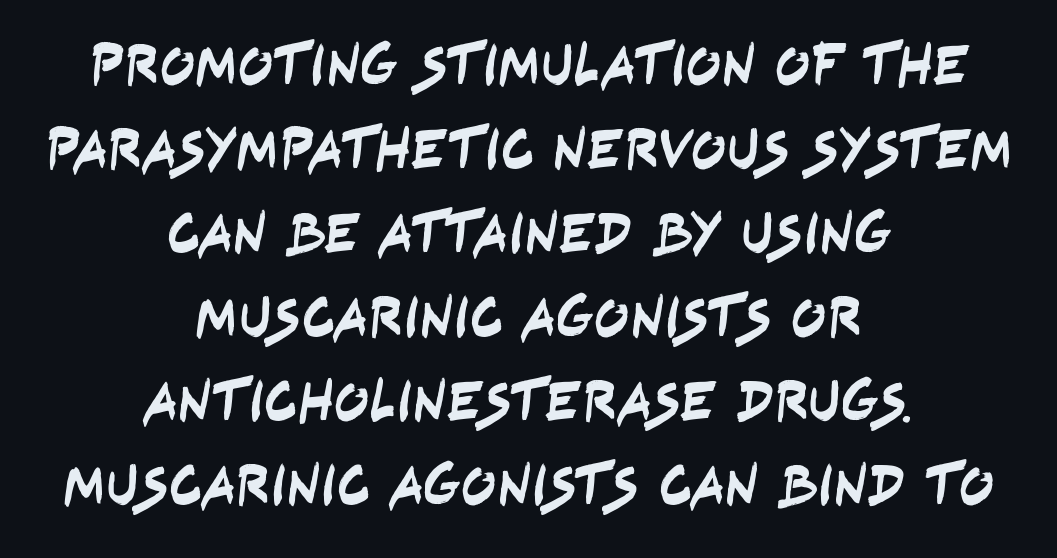
The image shows 58 px condensed sans-serif type; set centered, normal line spacing (1.45x), normal letter spacing, not underlined; low stroke contrast and a large x-height.
